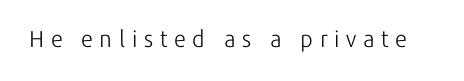
The image shows 23 px text type, upright; set unusually wide letter spacing (+0.29 em), not underlined.
